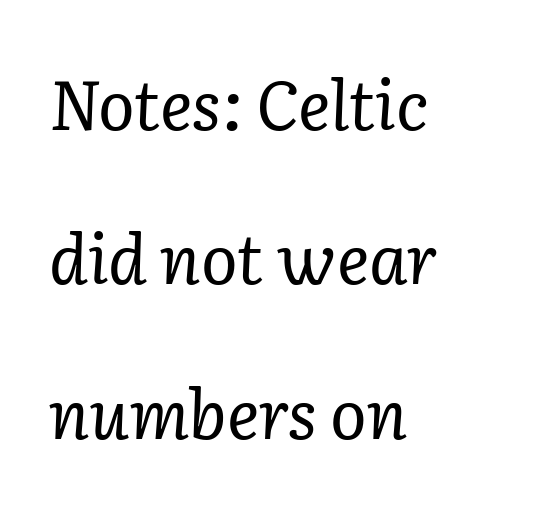
{"serif": "yes", "italic": "yes", "lean": "right", "slant_degrees": 2, "bold": "no", "weight": "regular", "width": "normal", "stroke_contrast": "low", "x_height": "medium", "monospaced": "no", "underline": "no", "align": "left", "line_spacing": "loose", "line_spacing_ratio": 2.27, "letter_spacing": "normal", "letter_spacing_em": 0.0, "glyph_px": 68}
